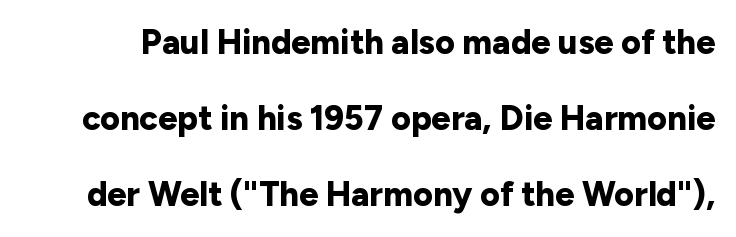
The image shows 34 px bold sans-serif type, upright; set loose line spacing (2.24x), normal letter spacing, not underlined; low stroke contrast and a medium x-height.
